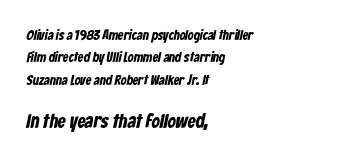
Q: Is the text underlined? A: No.
Q: How is the paragraph aligned? A: Left-aligned.
Q: Is the spacing between letters normal or unusually wide? A: Normal.
Q: Is the spacing between lines tight, normal or loose? A: Normal.
Q: Which block of text is set in a larger size, the first (top) or the second (bottom)? A: The second (bottom) one.
